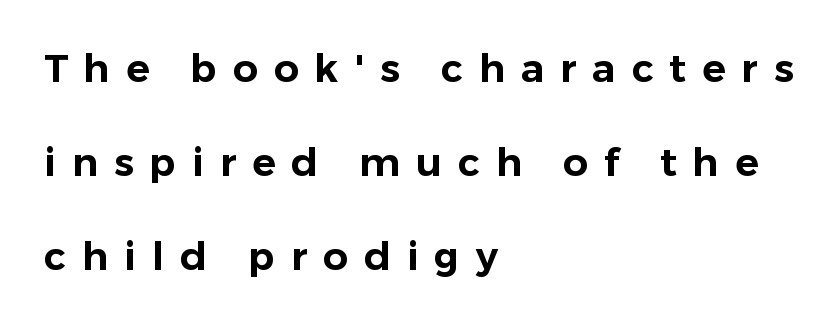
{"serif": "no", "italic": "no", "width": "normal", "stroke_contrast": "low", "x_height": "medium", "monospaced": "no", "underline": "no", "align": "left", "line_spacing": "loose", "line_spacing_ratio": 2.41, "letter_spacing": "wide", "letter_spacing_em": 0.41, "glyph_px": 39}
